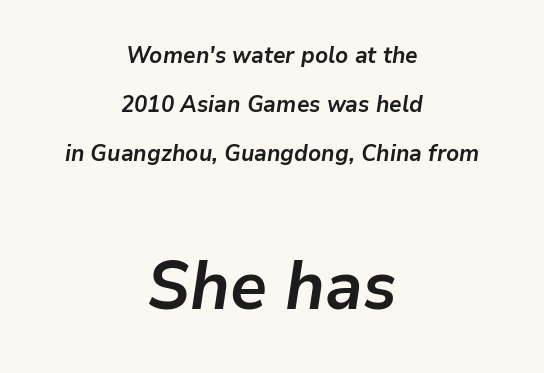
The image shows 68 px semibold type, italic (leaning right); set centered, loose line spacing (2.13x), normal letter spacing, not underlined; the second (bottom) block is 2.96x larger; low stroke contrast and a medium x-height.
